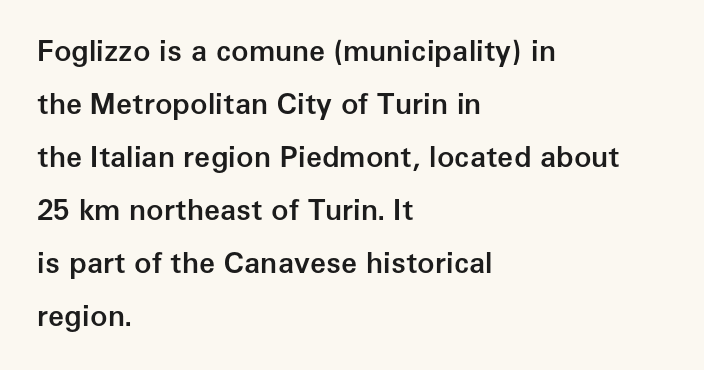
{"serif": "no", "italic": "no", "bold": "semi", "weight": "semibold", "width": "normal", "stroke_contrast": "low", "x_height": "medium", "monospaced": "no", "underline": "no", "align": "left", "line_spacing_ratio": 1.83, "letter_spacing": "normal", "letter_spacing_em": 0.0, "glyph_px": 29}
